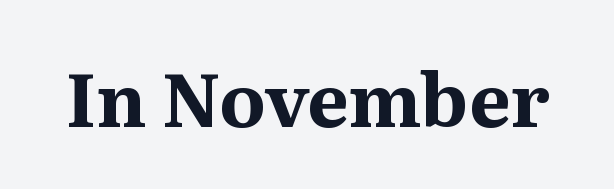
The image shows 74 px bold serif type, upright; set normal letter spacing, not underlined; medium stroke contrast and a medium x-height.
